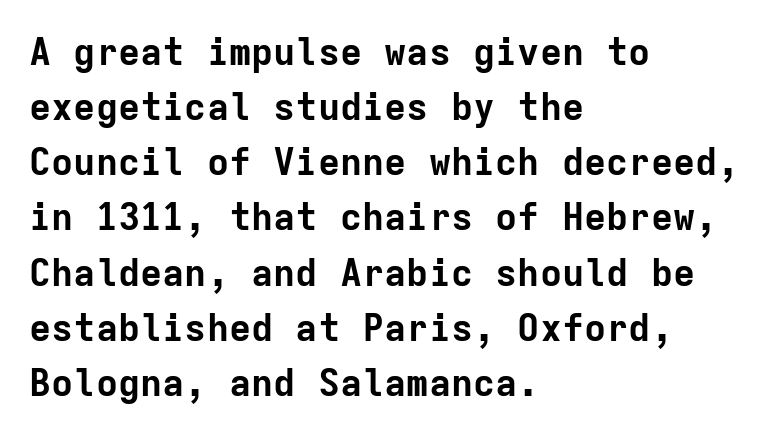
The letters carry no serifs — their stems end cleanly without finishing strokes. Check the space under the baseline: it is left empty. The font's upright variant was chosen for this text. Looks like terminal output: every glyph gets an equal slot. The rag falls on the right side of this text block.
